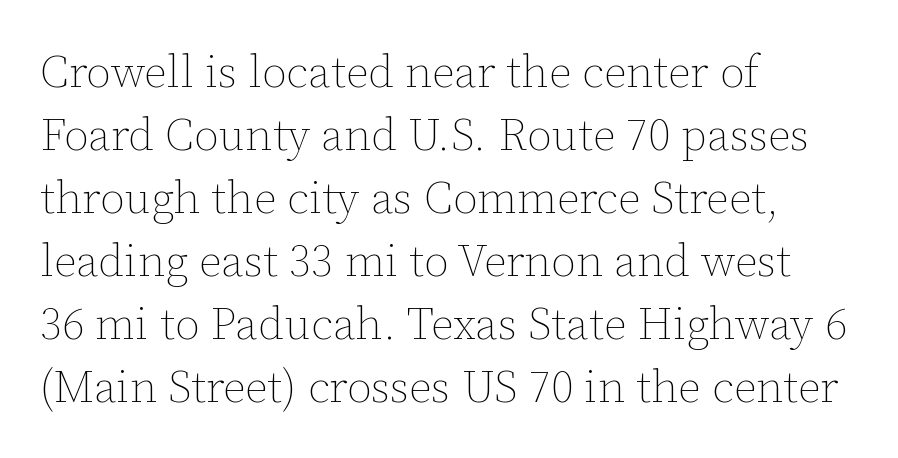
{"italic": "no", "bold": "no", "weight": "thin", "width": "normal", "stroke_contrast": "low", "x_height": "medium", "monospaced": "no", "underline": "no", "align": "left", "line_spacing": "normal", "line_spacing_ratio": 1.4, "letter_spacing": "normal", "letter_spacing_em": 0.0, "glyph_px": 45}
